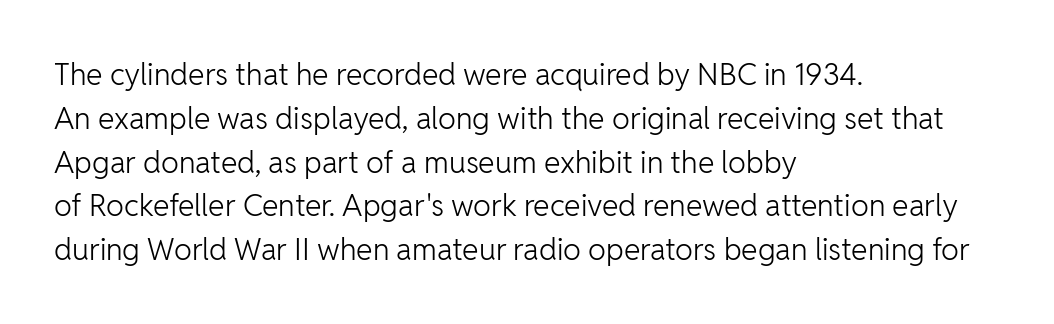
The image shows 30 px light sans-serif type, upright; set left-aligned, normal line spacing (1.46x), normal letter spacing, not underlined; low stroke contrast and a medium x-height.
